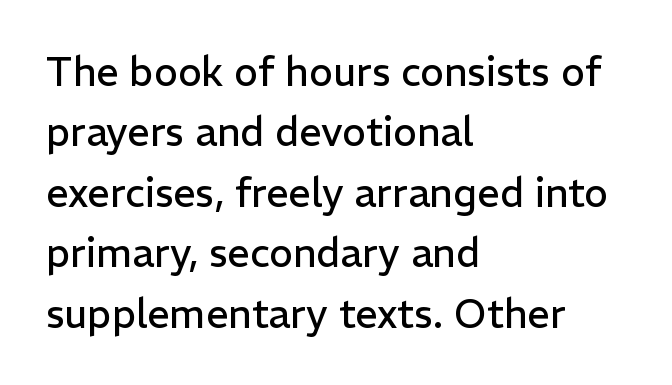
Compared with a centered layout, this one pins lines to the left instead. The glyphs in this specimen are sans serif. Plain, unruled lines of type. How are the letters spaced? Ordinarily, with no added tracking. Do the characters align in a grid? No, the font is proportional. The letters look calm and open, with moderate or lighter stems.
